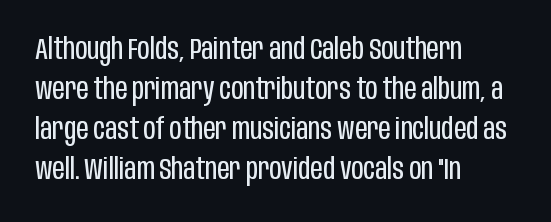
The image shows 30 px regular-weight, condensed sans-serif type, upright; set left-aligned, normal line spacing (1.33x), normal letter spacing, not underlined; low stroke contrast and a large x-height.
